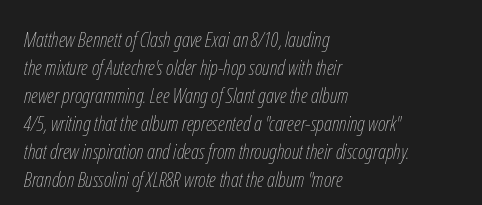
The lines are quadded left. Horizontal bands of white between lines are of average thickness. No extra tracking has been applied to these lines. You can tell it's italic because the verticals aren't actually vertical. Weight: not bold — regular or lighter.
